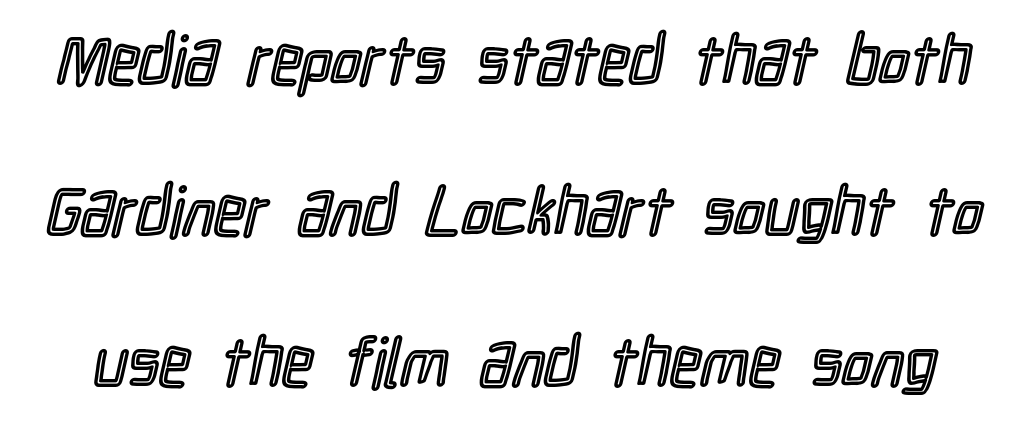
The foot of each line stays bare and open. This block would shrink considerably if given ordinary leading; it's expanded now. Varying glyph widths throughout — classic text-font behaviour. Between one letter and the next there's only the usual sliver of space.
